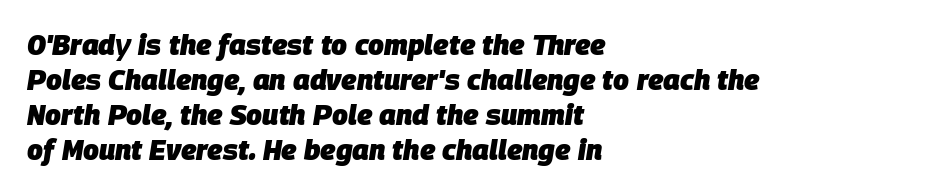
{"italic": "yes", "lean": "right", "slant_degrees": 9, "bold": "yes", "weight": "heavy", "width": "normal", "stroke_contrast": "low", "x_height": "large", "monospaced": "no", "underline": "no", "align": "left", "line_spacing": "normal", "line_spacing_ratio": 1.25, "letter_spacing": "normal", "letter_spacing_em": 0.0, "glyph_px": 28}
